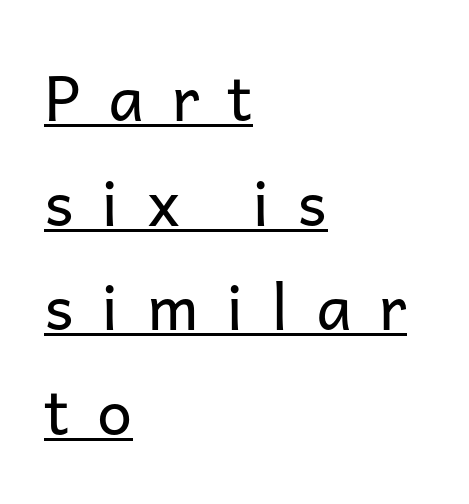
Is this a sans? Yes — the strokes have no serifs. Caption: face not bold, strokes unweighted. Visually the block forms a straight wall on the left and a jagged coastline on the right. Characters remain perfectly vertical along every line. Words appear elongated and porous because spacing is wide. The string is rendered with underlining switched on.
